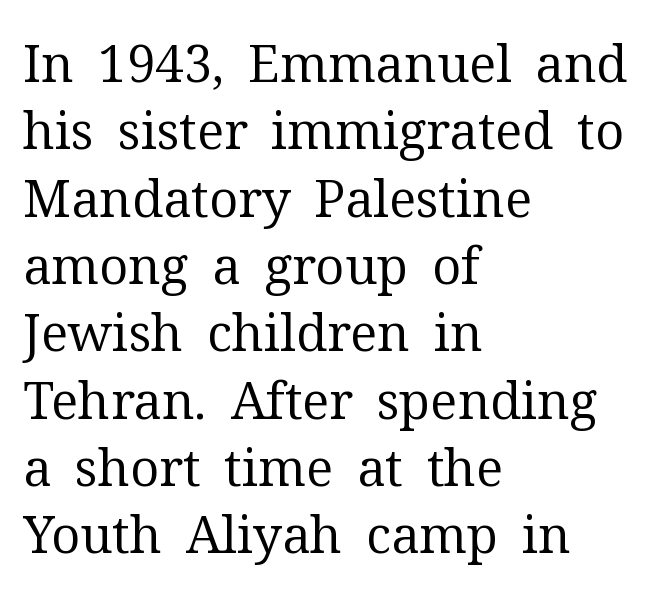
Each letter keeps its own natural width here, so spacing adapts to shape. Where is the straight margin? On the left. Rule under the text: the space is simply empty. Regarding serifs, this sample has them. Is there much room between lines? A standard amount, neither cramped nor airy. Italic? Not at all — the glyphs are vertical.
